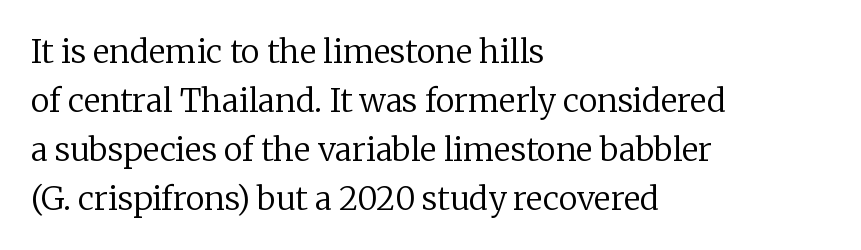
The image shows 32 px regular-weight serif type, upright; set left-aligned, normal line spacing (1.53x), normal letter spacing, not underlined; low stroke contrast and a medium x-height.
